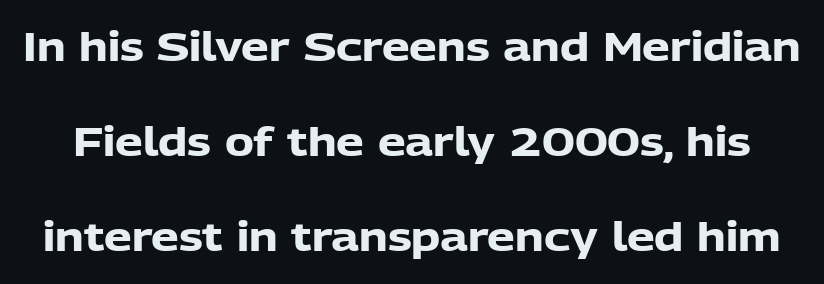
{"serif": "no", "italic": "no", "bold": "yes", "weight": "heavy", "width": "normal", "stroke_contrast": "low", "x_height": "medium", "monospaced": "no", "underline": "no", "line_spacing": "loose", "line_spacing_ratio": 2.44, "letter_spacing": "normal", "letter_spacing_em": 0.0, "glyph_px": 39}
